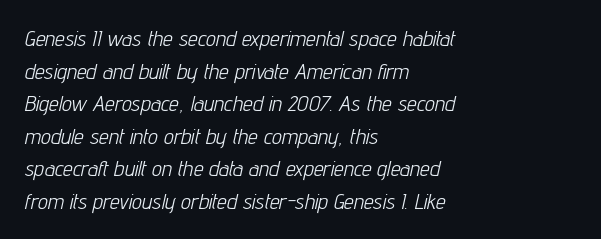
{"italic": "yes", "lean": "right", "slant_degrees": 12, "bold": "no", "underline": "no", "align": "left", "line_spacing": "normal", "line_spacing_ratio": 1.48, "letter_spacing": "normal", "letter_spacing_em": 0.0, "glyph_px": 22}
